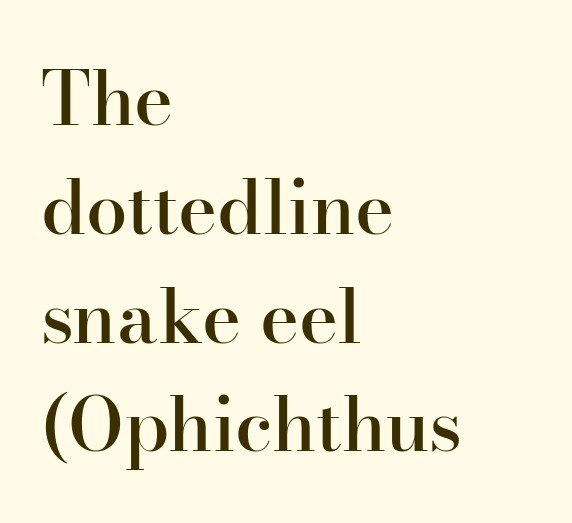
The text block is weighted toward the left margin, trailing off unevenly rightward. In terms of weight, the rendering is demibold, just under bold. The rendering uses natural spacing where letterforms have individual widths. These lines were composed using upright roman letters. A typesetter would call this leading conventional body-copy spacing. Standard letterfit; no display-style spreading of the glyphs.
